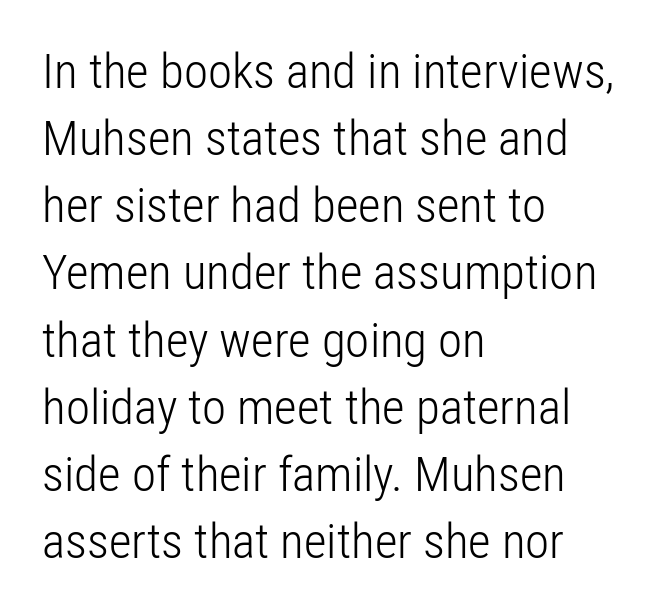
Line spacing here is normal. Look at the tracking — it's just the regular setting, nothing added. Here the designer chose a conventional face with non-uniform glyph widths. Font category for this specimen: sans-serif. Which margin do the lines hug? The left one — the right edge is uneven. These lines were composed using upright roman letters.
